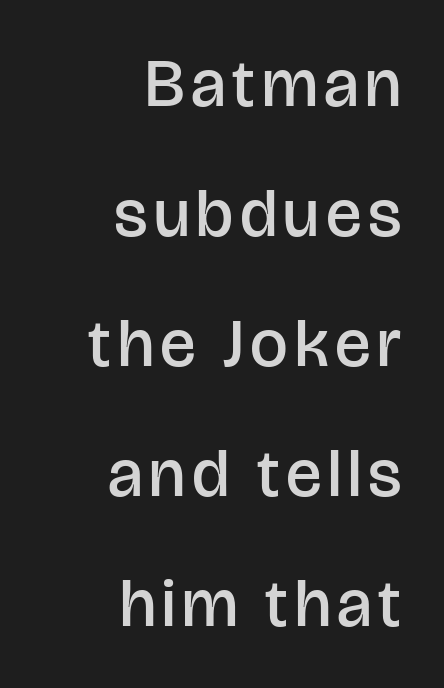
A typesetter would mark this as roman, not italic. You can tell from the bare stems that sans-serif type was used. A bit beefed up — I'd call it semibold rather than bold. Nobody drew a line under any word here. Proportional: the letters do not fall into vertical columns. These lines are set flush right with a ragged left edge.
